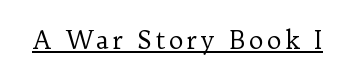
Q: Is the text bold? A: No.
Q: Is the text italic (slanted)? A: No, it is upright.
Q: Is the text underlined? A: Yes.
